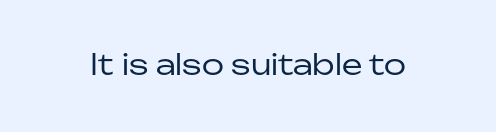
Q: Is the text bold? A: No.
Q: Is the text italic (slanted)? A: No, it is upright.
Q: Is the typeface a serif or a sans-serif typeface? A: Sans-serif.
Q: Is the text underlined? A: No.
Q: Is the spacing between letters normal or unusually wide? A: Normal.
Q: Width (condensed, normal, or wide)? A: Normal.
Q: Stroke contrast? A: Low.
Q: x-height? A: Medium.
Q: Monospaced? A: No.
